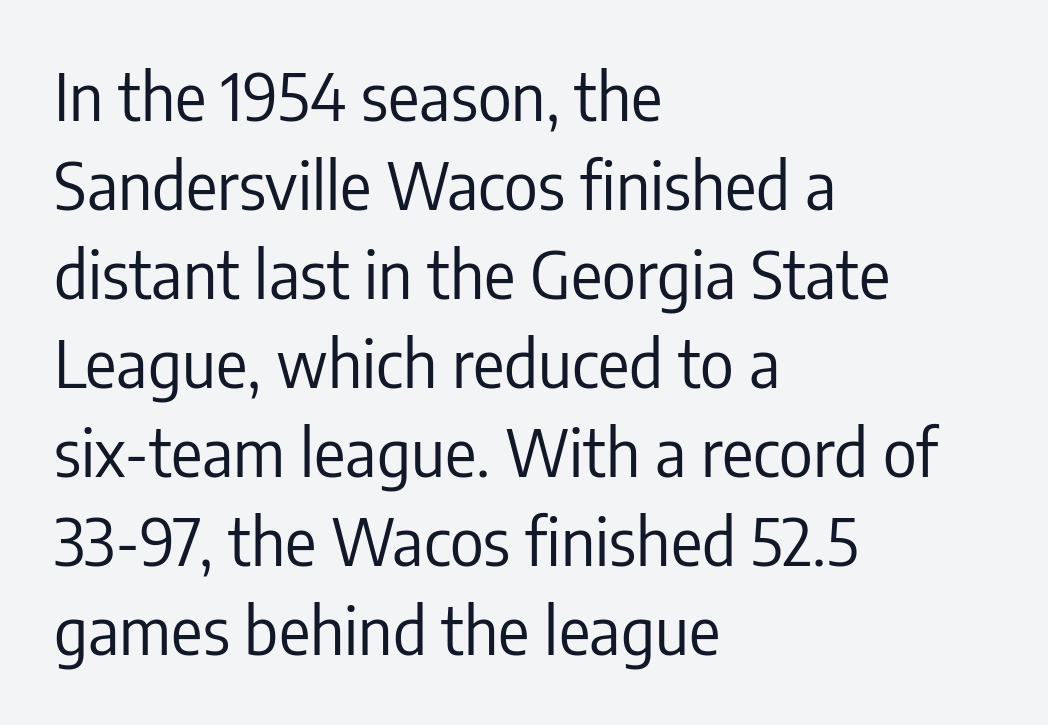
{"serif": "no", "italic": "no", "bold": "no", "weight": "regular", "width": "condensed", "stroke_contrast": "low", "x_height": "medium", "monospaced": "no", "underline": "no", "align": "left", "line_spacing": "normal", "line_spacing_ratio": 1.37, "letter_spacing": "normal", "letter_spacing_em": 0.0, "glyph_px": 65}
